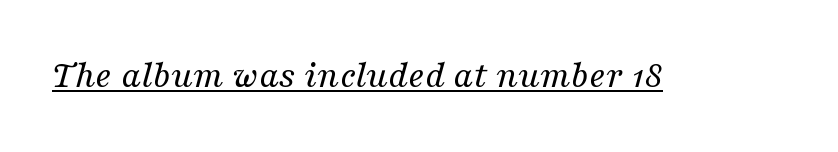
The image shows 39 px regular-weight serif type, italic (leaning right); set normal letter spacing, underlined; medium stroke contrast and a medium x-height.
